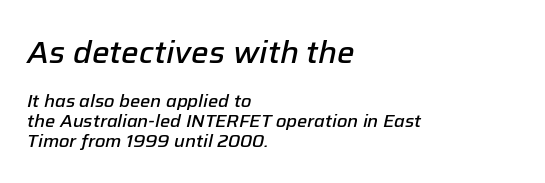
The image shows 31 px semibold type, italic (leaning right); set left-aligned, tight line spacing (1.11x), normal letter spacing, not underlined; the first (top) block is 1.72x larger; low stroke contrast and a medium x-height.
